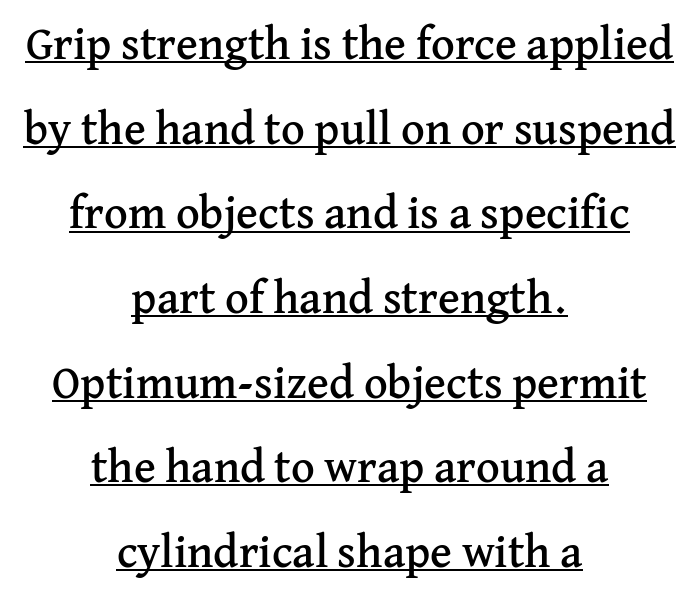
The rendering uses natural spacing where letterforms have individual widths. Students, note that the glyphs here touch the page at normal intervals. I'd call this a serif setting — the letters wear small feet. The glyphs are accompanied by a horizontal stroke just below them. These lines are centered, leaving both edges ragged. Posture: straight, roman, zero tilt.
